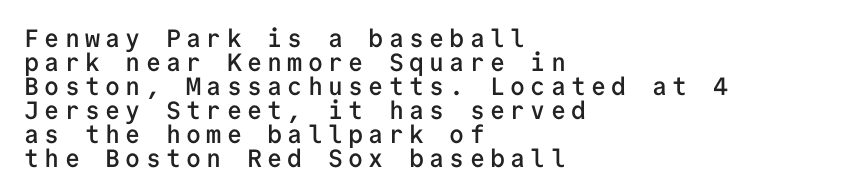
Q: Is the text bold? A: Semi-bold.
Q: Is the text italic (slanted)? A: No, it is upright.
Q: Is the text underlined? A: No.
Q: How is the paragraph aligned? A: Left-aligned.
Q: Is the spacing between letters normal or unusually wide? A: Unusually wide.
Q: Is the spacing between lines tight, normal or loose? A: Tight.
